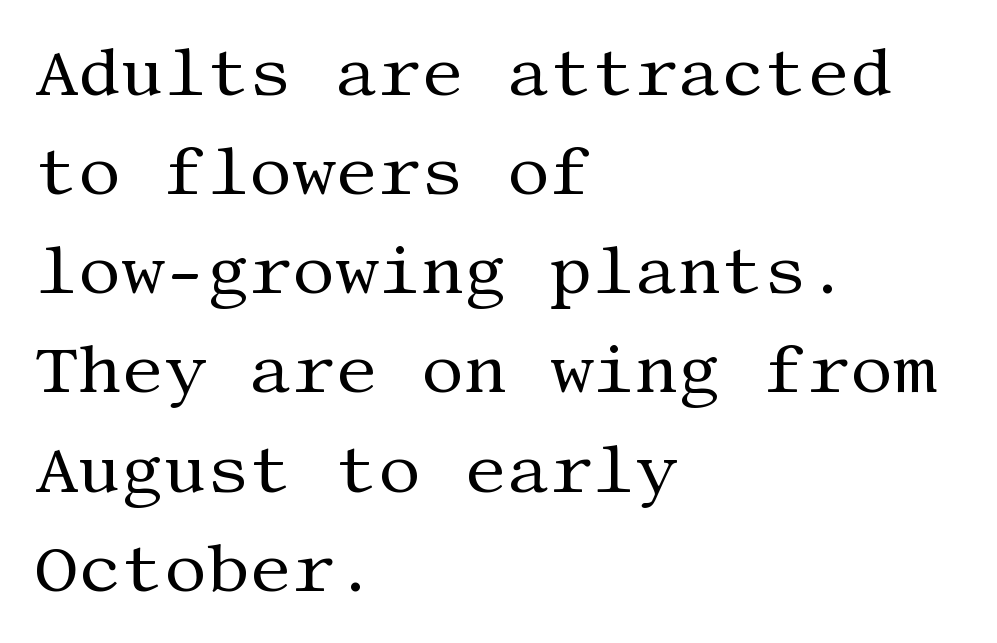
The image shows 67 px regular-weight serif type, upright; set left-aligned, normal line spacing (1.48x), normal letter spacing, not underlined; medium stroke contrast and a large x-height.
